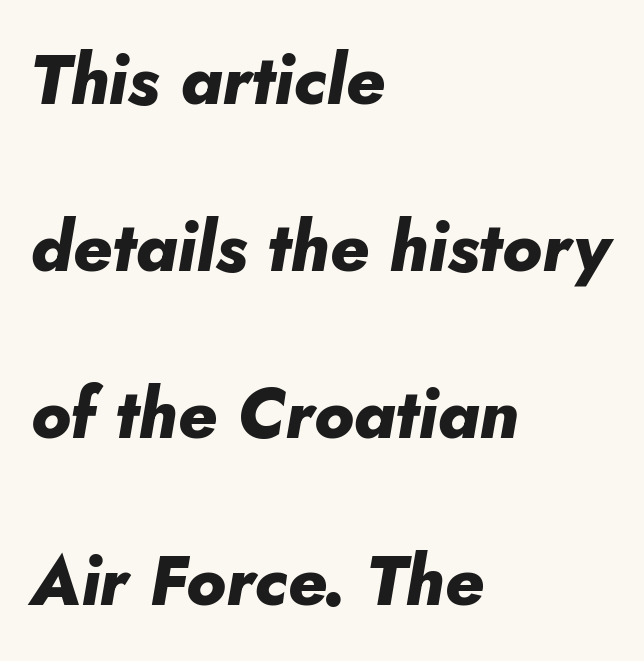
{"italic": "yes", "lean": "right", "slant_degrees": 5, "bold": "yes", "weight": "heavy", "width": "normal", "stroke_contrast": "low", "x_height": "small", "monospaced": "no", "underline": "no", "align": "left", "line_spacing": "loose", "line_spacing_ratio": 2.42, "letter_spacing": "normal", "letter_spacing_em": 0.0, "glyph_px": 69}
